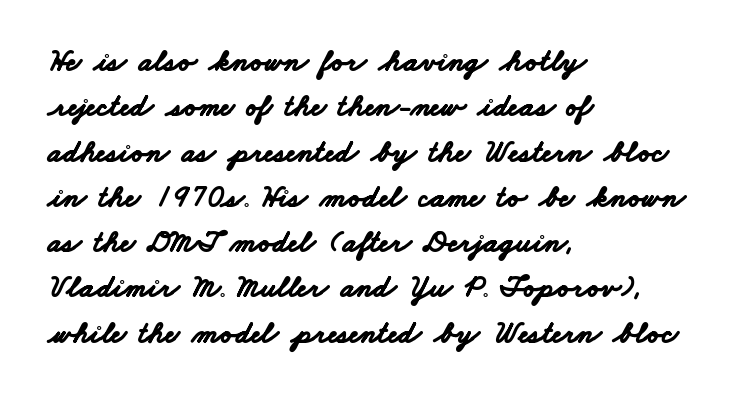
{"serif": "no", "bold": "yes", "weight": "bold", "width": "wide", "stroke_contrast": "low", "x_height": "small", "monospaced": "no", "underline": "no", "align": "left", "line_spacing": "normal", "line_spacing_ratio": 1.46, "letter_spacing": "normal", "letter_spacing_em": 0.0, "glyph_px": 31}
